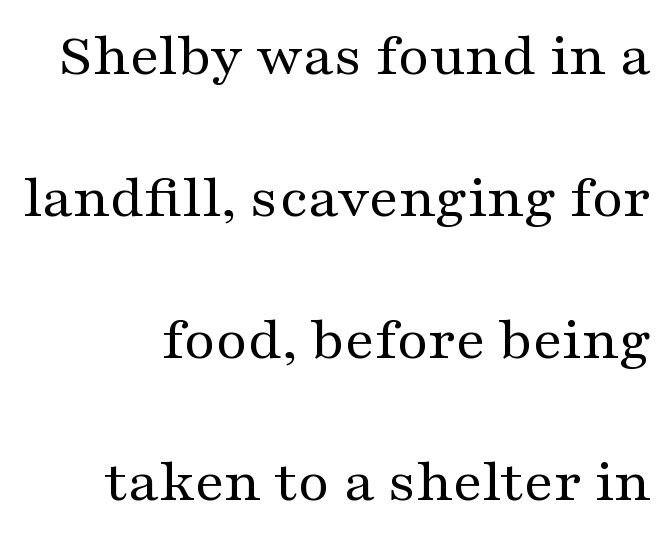
The image shows 61 px regular-weight, wide serif type, upright; set right-aligned, loose line spacing (2.33x), normal letter spacing, not underlined; medium stroke contrast and a medium x-height.
